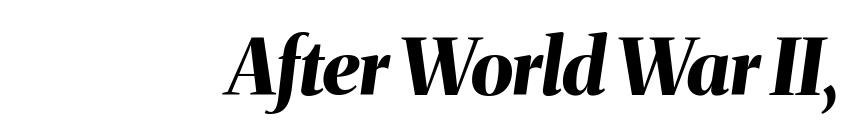
Short note: letters normally spaced. Heft: maximum for text — a bold. Looks like regular typesetting: each glyph gets only the width it needs. The passage shown is not underscored anywhere. The ragged edge is on the left, which tells us the setting is flush right. This sample uses an oblique cut, with every glyph tilted off the vertical.
